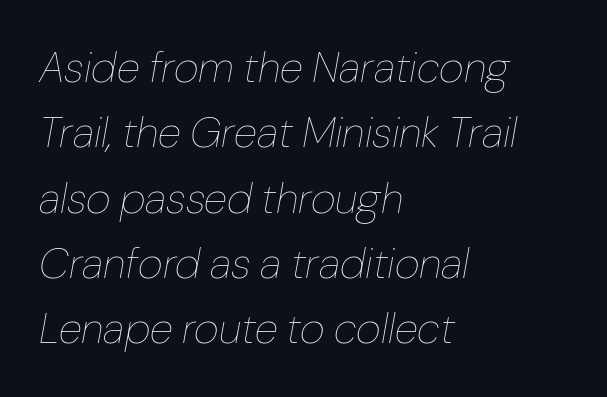
Anything drawn beneath the words? Only blank space. The lettering tilts uniformly, giving the passage an italic look. Note the varied advance widths — an 'i' is clearly narrower than an 'm'. Each line starts at the same left margin while the right side varies. Is there much room between lines? A standard amount, neither cramped nor airy.
